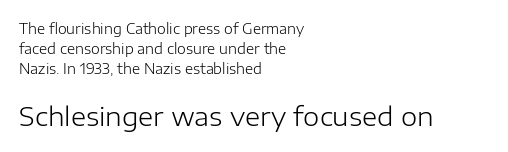
Q: Is the text bold? A: No.
Q: Is the text italic (slanted)? A: No, it is upright.
Q: Is the text underlined? A: No.
Q: How is the paragraph aligned? A: Left-aligned.
Q: Is the spacing between letters normal or unusually wide? A: Normal.
Q: Is the spacing between lines tight, normal or loose? A: Normal.
Q: Which block of text is set in a larger size, the first (top) or the second (bottom)? A: The second (bottom) one.
